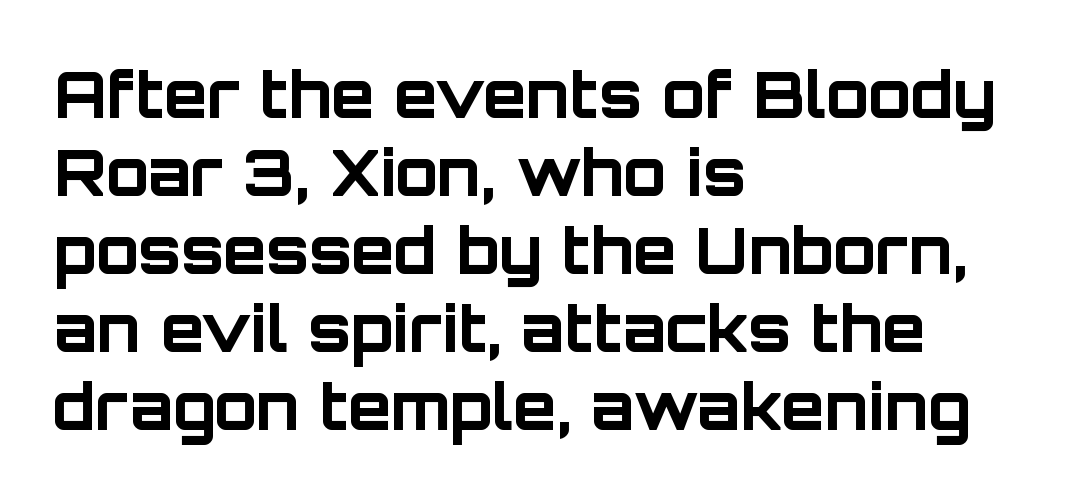
Q: Is the text bold? A: Yes.
Q: Is the text italic (slanted)? A: No, it is upright.
Q: Is the typeface a serif or a sans-serif typeface? A: Sans-serif.
Q: Is the text underlined? A: No.
Q: How is the paragraph aligned? A: Left-aligned.
Q: Is the spacing between letters normal or unusually wide? A: Normal.
Q: Width (condensed, normal, or wide)? A: Normal.
Q: Stroke contrast? A: Low.
Q: x-height? A: Large.
Q: Monospaced? A: No.
